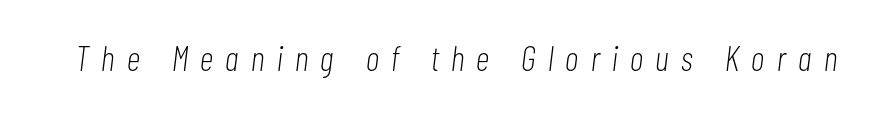
Type without underlining. Letters have the restrained weight of plain body copy at most. This sample has the flowing, uneven cadence of proportional lettering. Substantial extra tracking has been applied to these lines. Notice how the stems are inclined rather than vertical — that's the hallmark of italics.
